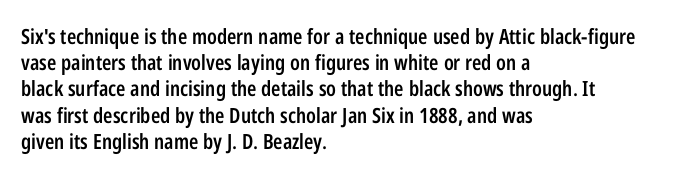
The image shows 21 px text type, upright; set left-aligned, normal line spacing (1.25x), normal letter spacing, not underlined.
